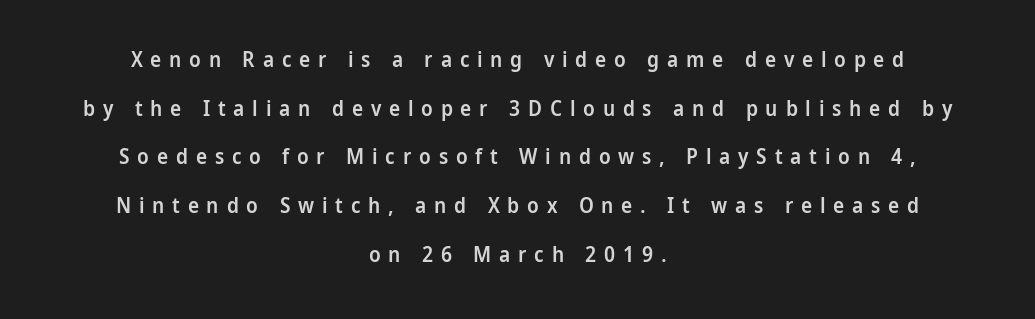
Q: Is the text bold? A: Semi-bold.
Q: Is the text italic (slanted)? A: No, it is upright.
Q: Is the text underlined? A: No.
Q: How is the paragraph aligned? A: Centered.
Q: Is the spacing between letters normal or unusually wide? A: Unusually wide.
Q: Is the spacing between lines tight, normal or loose? A: Loose.
